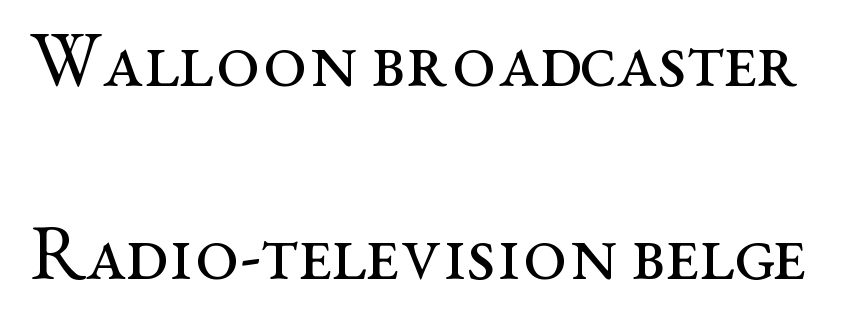
The image shows 78 px regular-weight, wide serif type, upright; set loose line spacing (2.47x), normal letter spacing, not underlined; medium stroke contrast and a medium x-height.
